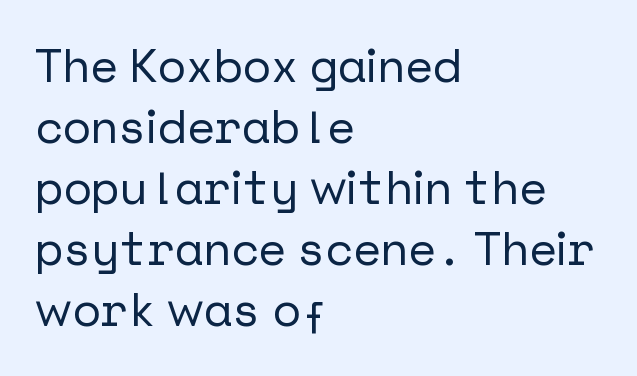
{"serif": "no", "italic": "no", "width": "normal", "stroke_contrast": "low", "x_height": "medium", "underline": "no", "align": "left", "line_spacing": "normal", "line_spacing_ratio": 1.3, "letter_spacing": "normal", "letter_spacing_em": 0.0, "glyph_px": 47}
